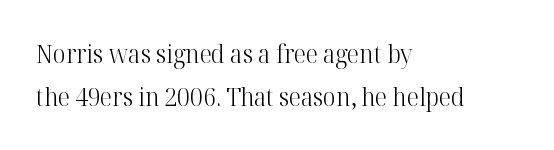
{"italic": "no", "bold": "no", "underline": "no", "align": "left", "line_spacing_ratio": 1.71, "letter_spacing": "normal", "letter_spacing_em": 0.0, "glyph_px": 25}
